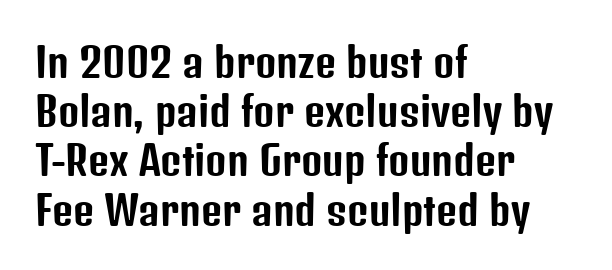
The image shows 41 px condensed sans-serif type, upright; set left-aligned, line spacing 1.2x, normal letter spacing, not underlined; low stroke contrast and a medium x-height.
